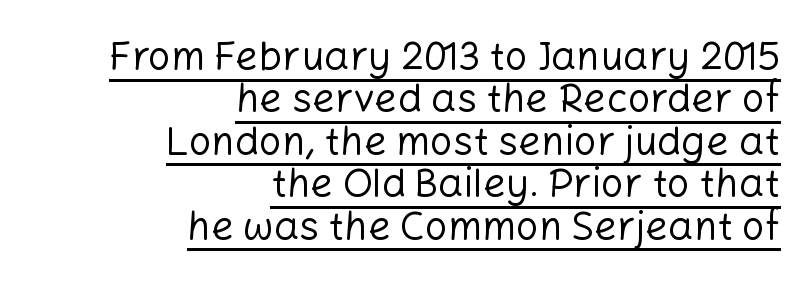
Between one letter and the next there's only the usual sliver of space. Each letter's strokes conclude bluntly, with no projecting serifs. Closely set lines give the paragraph a compact silhouette. You could not count columns in this text — the font is proportionally spaced. Nope, not italic — everything's standing straight. This rendering features underlined lettering.
